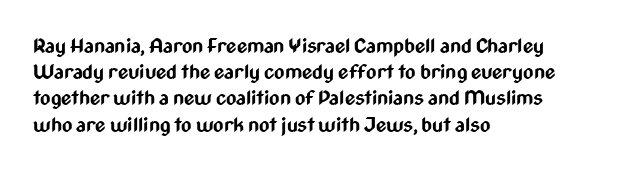
Leftover space on each line is placed entirely after the last word. Honestly, the row spacing looks completely unremarkable. This sample uses an upright cut, with every glyph sitting square on the baseline. A typesetter would call this zero additional tracking. Check the space under the baseline: it is left empty.
